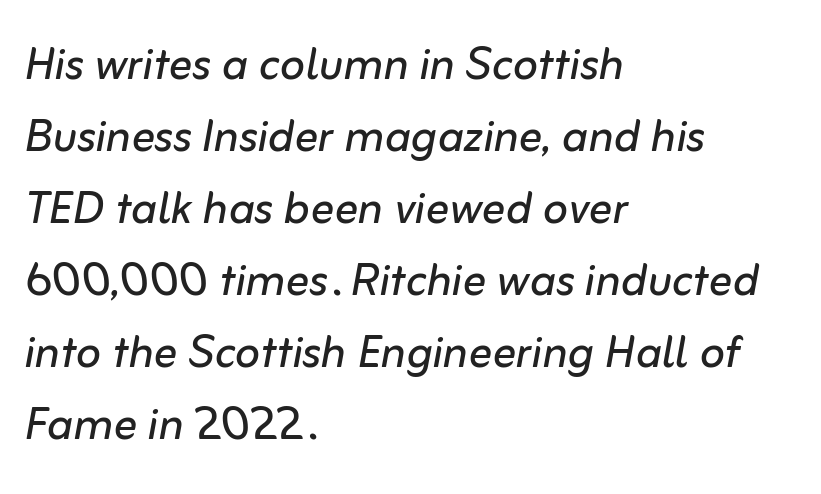
Q: Is the text bold? A: No.
Q: Is the text italic (slanted)? A: Yes, it leans right by about 10 degrees.
Q: Is the text underlined? A: No.
Q: How is the paragraph aligned? A: Left-aligned.
Q: Is the spacing between letters normal or unusually wide? A: Normal.
Q: Width (condensed, normal, or wide)? A: Normal.
Q: Stroke contrast? A: Low.
Q: x-height? A: Medium.
Q: Monospaced? A: No.
